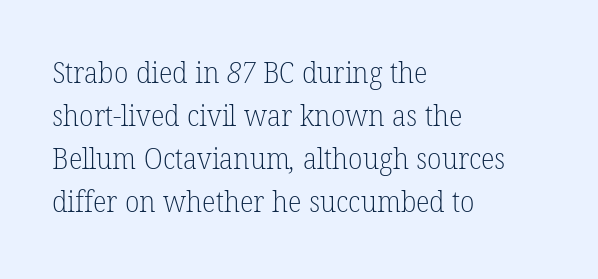
{"serif": "yes", "bold": "no", "weight": "light", "width": "normal", "stroke_contrast": "low", "x_height": "medium", "monospaced": "no", "underline": "no", "align": "left", "line_spacing": "normal", "line_spacing_ratio": 1.48, "letter_spacing": "normal", "letter_spacing_em": 0.0, "glyph_px": 29}
